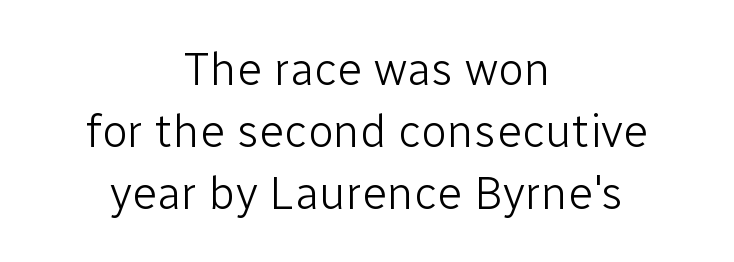
Q: Is the text bold? A: No.
Q: Is the text italic (slanted)? A: No, it is upright.
Q: Is the typeface a serif or a sans-serif typeface? A: Sans-serif.
Q: Is the text underlined? A: No.
Q: How is the paragraph aligned? A: Centered.
Q: Is the spacing between letters normal or unusually wide? A: Normal.
Q: Is the spacing between lines tight, normal or loose? A: Normal.
Q: Width (condensed, normal, or wide)? A: Normal.
Q: Stroke contrast? A: Low.
Q: x-height? A: Medium.
Q: Monospaced? A: No.
